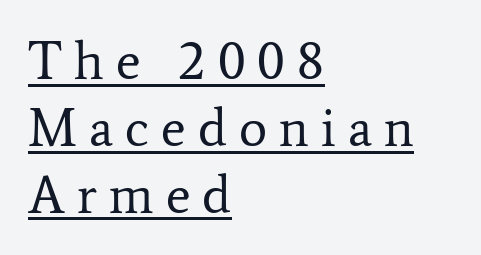
The image shows 53 px regular-weight serif type, upright; set left-aligned, normal line spacing (1.26x), unusually wide letter spacing (+0.23 em), underlined; low stroke contrast and a medium x-height.
